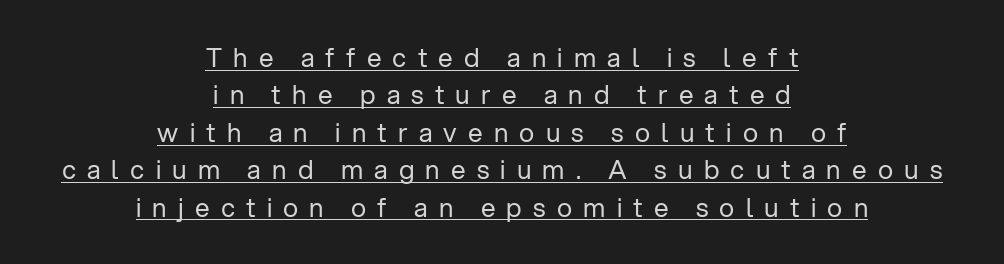
{"italic": "no", "bold": "no", "underline": "yes", "align": "center", "line_spacing": "normal", "line_spacing_ratio": 1.44, "letter_spacing": "wide", "letter_spacing_em": 0.43, "glyph_px": 26}
